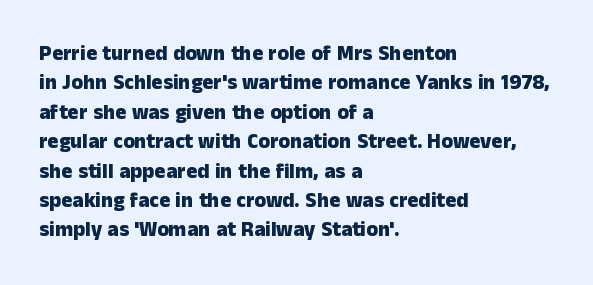
Q: Is the text bold? A: Yes.
Q: Is the text italic (slanted)? A: No, it is upright.
Q: Is the text underlined? A: No.
Q: How is the paragraph aligned? A: Left-aligned.
Q: Is the spacing between letters normal or unusually wide? A: Normal.
Q: Is the spacing between lines tight, normal or loose? A: Normal.
